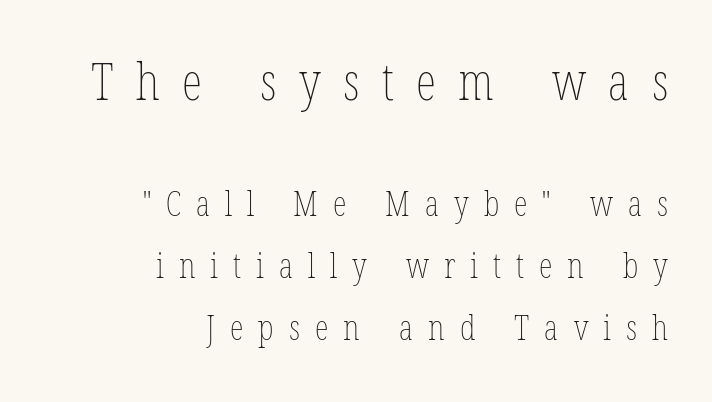
Q: Is the text bold? A: No.
Q: Is the text italic (slanted)? A: No, it is upright.
Q: Is the text underlined? A: No.
Q: How is the paragraph aligned? A: Right-aligned.
Q: Is the spacing between letters normal or unusually wide? A: Unusually wide.
Q: Which block of text is set in a larger size, the first (top) or the second (bottom)? A: The first (top) one.
Q: Width (condensed, normal, or wide)? A: Condensed.
Q: Stroke contrast? A: Low.
Q: x-height? A: Medium.
Q: Monospaced? A: No.
